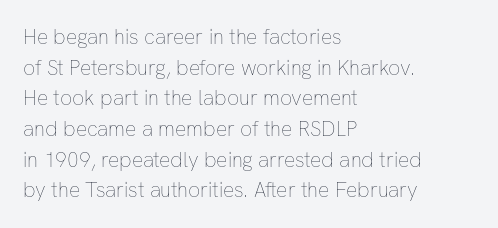
{"italic": "no", "bold": "no", "underline": "no", "align": "left", "line_spacing": "normal", "line_spacing_ratio": 1.46, "letter_spacing": "normal", "letter_spacing_em": 0.0, "glyph_px": 21}
